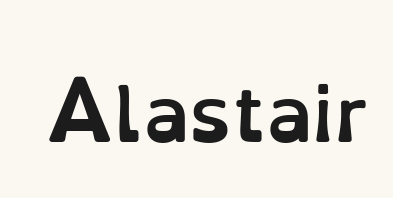
Q: Is the text bold? A: Yes.
Q: Is the text italic (slanted)? A: No, it is upright.
Q: Is the text underlined? A: No.
Q: Is the spacing between letters normal or unusually wide? A: Normal.
Q: Width (condensed, normal, or wide)? A: Normal.
Q: Stroke contrast? A: Low.
Q: x-height? A: Small.
Q: Monospaced? A: No.
